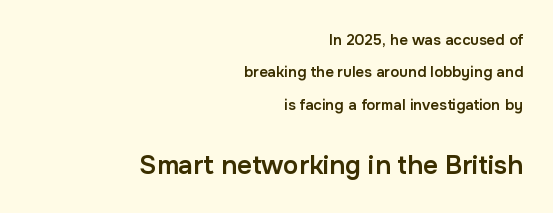
Q: Is the text bold? A: Semi-bold.
Q: Is the text italic (slanted)? A: No, it is upright.
Q: Is the text underlined? A: No.
Q: How is the paragraph aligned? A: Right-aligned.
Q: Is the spacing between letters normal or unusually wide? A: Normal.
Q: Is the spacing between lines tight, normal or loose? A: Loose.
Q: Which block of text is set in a larger size, the first (top) or the second (bottom)? A: The second (bottom) one.
